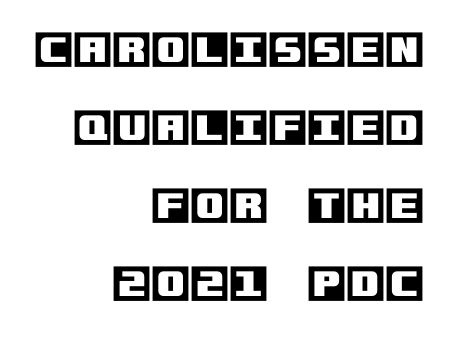
{"italic": "no", "width": "normal", "x_height": "large", "underline": "no", "align": "right", "line_spacing": "loose", "line_spacing_ratio": 1.95, "letter_spacing": "normal", "letter_spacing_em": 0.0, "glyph_px": 40}
